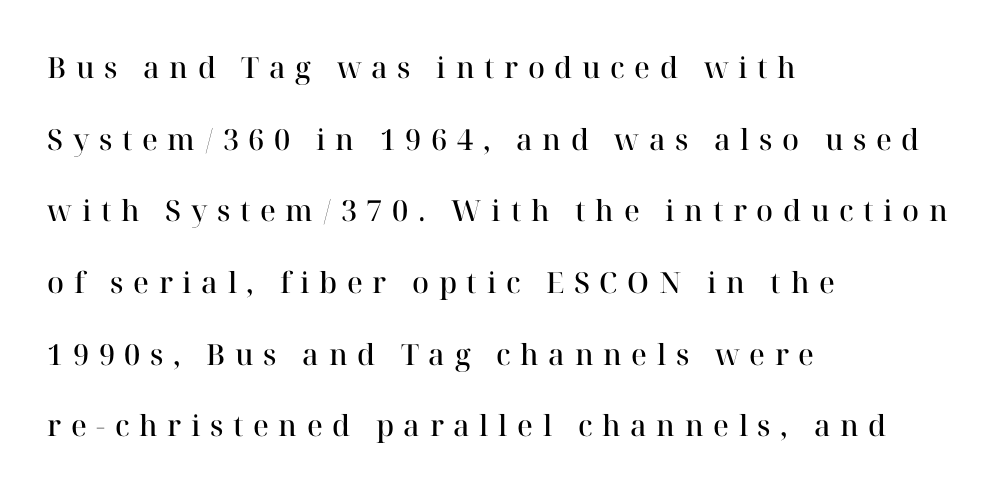
How are the letters spaced? Widely, with obvious added tracking. Leading is clearly above the norm, producing a sparse column. Note the varied advance widths — an 'i' is clearly narrower than an 'm'. A semibold gives these letters moderate extra thickness, short of bold.
